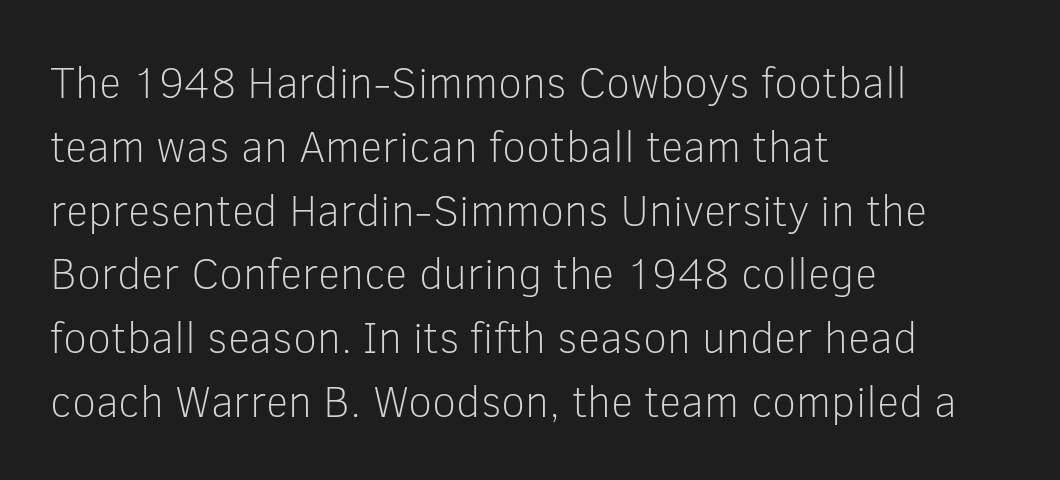
The image shows 44 px light sans-serif type, upright; set left-aligned, normal line spacing (1.45x), normal letter spacing, not underlined; low stroke contrast and a medium x-height.
